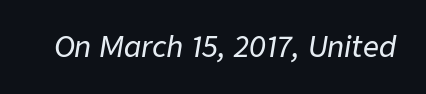
Nothing unusual about the tracking: characters are spaced as the font intends. Posture: slanted. The strip under each line holds only bare page. The letters advance in unequal steps, a hallmark of proportional type.
